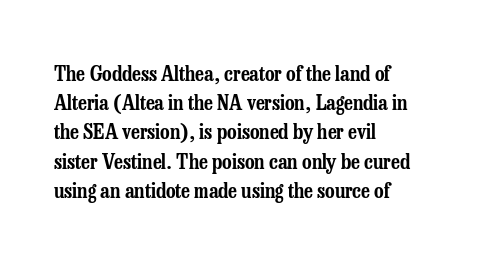
Each word holds together tightly as a unit, with standard inter-letter gaps. Left-aligned paragraph, ragged on the right. The vertical gap from one line to the next is medium. Nope, not italic — everything's standing straight. Check the space under the baseline: it is left empty.
